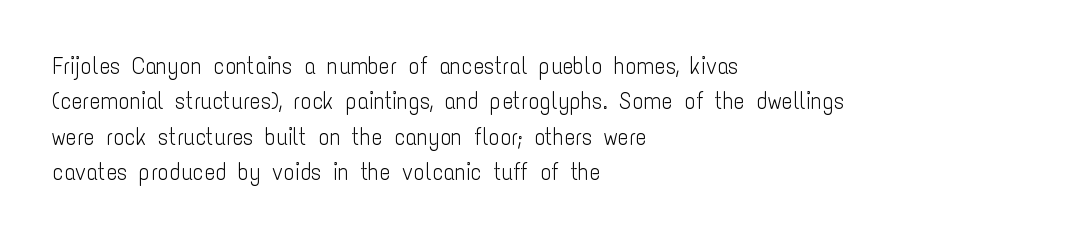
{"italic": "no", "bold": "no", "underline": "no", "align": "left", "line_spacing": "normal", "line_spacing_ratio": 1.54, "letter_spacing": "normal", "letter_spacing_em": 0.0, "glyph_px": 23}
